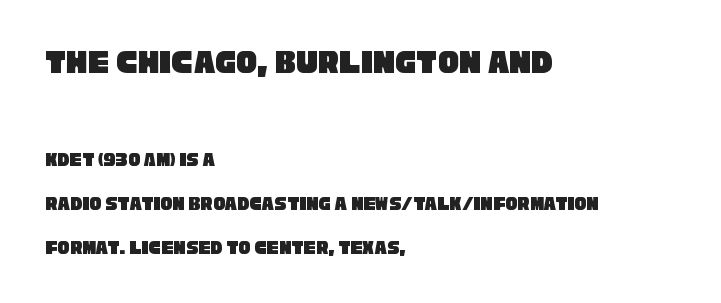
{"serif": "no", "width": "condensed", "stroke_contrast": "low", "x_height": "large", "monospaced": "no", "underline": "no", "align": "left", "line_spacing": "loose", "line_spacing_ratio": 2.2, "letter_spacing": "normal", "letter_spacing_em": 0.0, "larger_block": "first", "size_ratio": 1.75, "glyph_px": 35}
